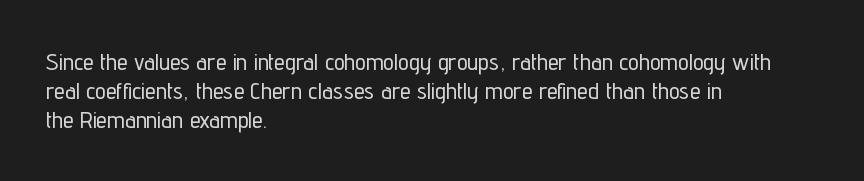
Q: Is the text italic (slanted)? A: No, it is upright.
Q: Is the text underlined? A: No.
Q: How is the paragraph aligned? A: Left-aligned.
Q: Is the spacing between letters normal or unusually wide? A: Normal.
